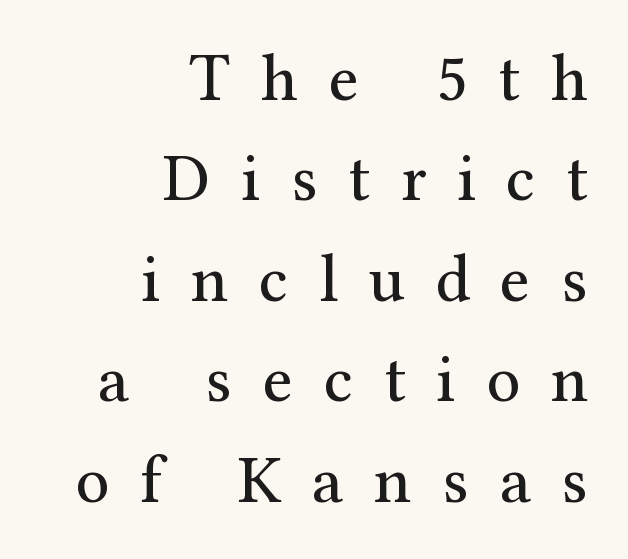
The image shows 67 px regular-weight serif type, upright; set right-aligned, normal line spacing (1.5x), unusually wide letter spacing (+0.46 em), not underlined; medium stroke contrast and a medium x-height.
